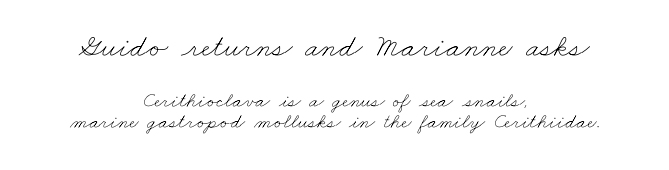
Q: Is the text bold? A: No.
Q: Is the text underlined? A: No.
Q: How is the paragraph aligned? A: Centered.
Q: Is the spacing between letters normal or unusually wide? A: Normal.
Q: Is the spacing between lines tight, normal or loose? A: Tight.
Q: Which block of text is set in a larger size, the first (top) or the second (bottom)? A: The first (top) one.
Q: Width (condensed, normal, or wide)? A: Wide.
Q: Stroke contrast? A: Low.
Q: x-height? A: Small.
Q: Monospaced? A: No.
